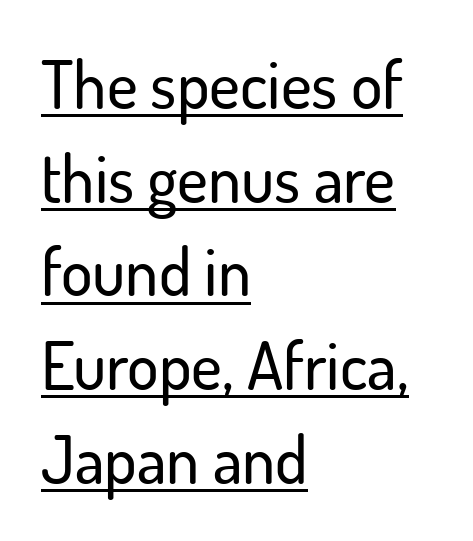
The image shows 66 px sans-serif type, upright; set left-aligned, normal line spacing (1.42x), normal letter spacing, underlined; low stroke contrast and a small x-height.
